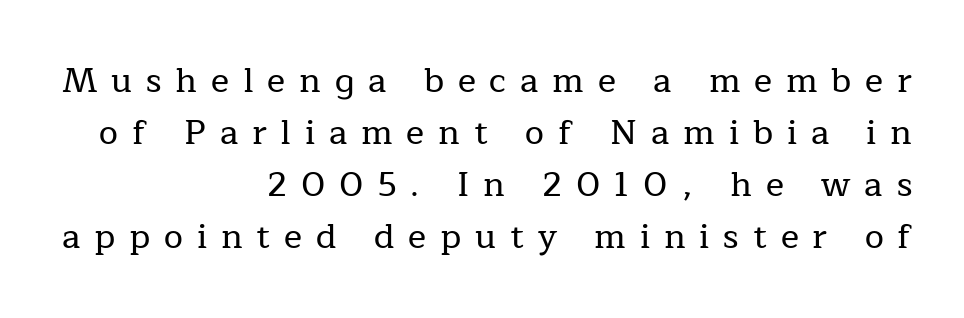
If you drew a line through each stem, it would be perfectly vertical. Type without underlining. Is there much room between lines? A standard amount, neither cramped nor airy. Character widths vary here, with narrow letters taking less room than wide ones. Display-style spreading of the glyphs; the letterfit is very open.
